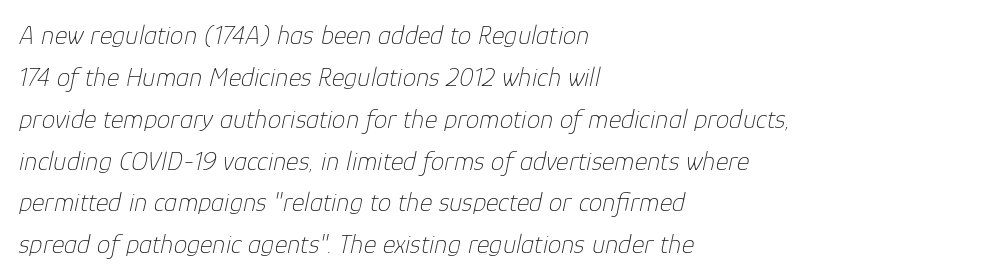
Q: Is the text bold? A: No.
Q: Is the text italic (slanted)? A: Yes, it leans right by about 12 degrees.
Q: Is the text underlined? A: No.
Q: How is the paragraph aligned? A: Left-aligned.
Q: Is the spacing between letters normal or unusually wide? A: Normal.
Q: Is the spacing between lines tight, normal or loose? A: Normal.
